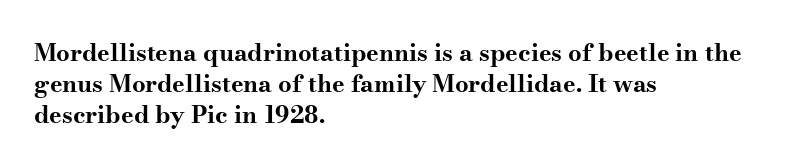
Q: Is the text bold? A: Yes.
Q: Is the text italic (slanted)? A: No, it is upright.
Q: Is the text underlined? A: No.
Q: How is the paragraph aligned? A: Left-aligned.
Q: Is the spacing between letters normal or unusually wide? A: Normal.
Q: Is the spacing between lines tight, normal or loose? A: Normal.
